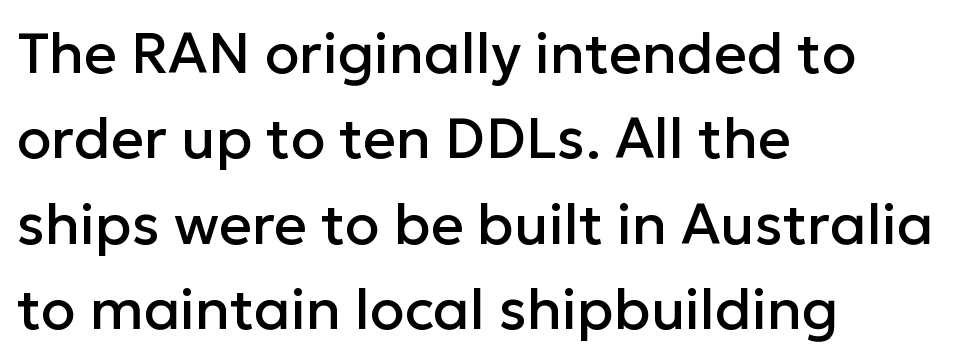
Q: Is the text italic (slanted)? A: No, it is upright.
Q: Is the typeface a serif or a sans-serif typeface? A: Sans-serif.
Q: Is the text underlined? A: No.
Q: How is the paragraph aligned? A: Left-aligned.
Q: Is the spacing between letters normal or unusually wide? A: Normal.
Q: Is the spacing between lines tight, normal or loose? A: Normal.
Q: Width (condensed, normal, or wide)? A: Normal.
Q: Stroke contrast? A: Low.
Q: x-height? A: Medium.
Q: Monospaced? A: No.
